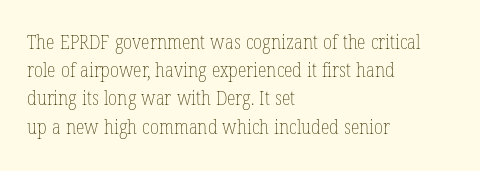
Q: Is the text bold? A: No.
Q: Is the text italic (slanted)? A: No, it is upright.
Q: Is the text underlined? A: No.
Q: How is the paragraph aligned? A: Left-aligned.
Q: Is the spacing between letters normal or unusually wide? A: Normal.
Q: Is the spacing between lines tight, normal or loose? A: Normal.
